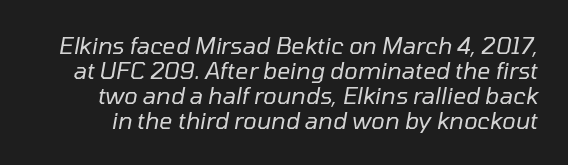
{"italic": "yes", "lean": "right", "slant_degrees": 10, "bold": "no", "underline": "no", "line_spacing": "tight", "line_spacing_ratio": 1.08, "letter_spacing": "normal", "letter_spacing_em": 0.0, "glyph_px": 23}
